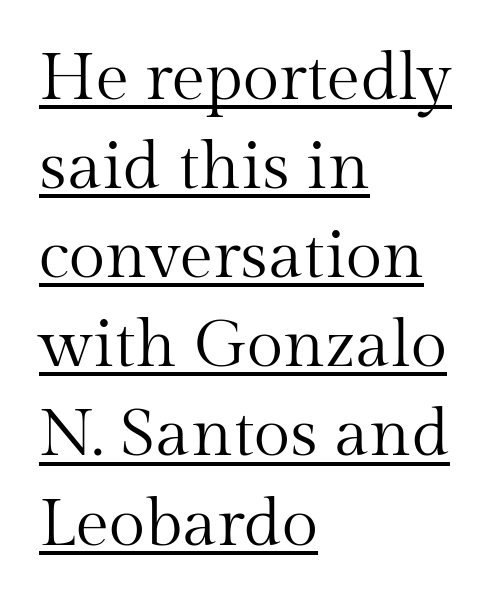
The image shows 67 px regular-weight serif type, upright; set left-aligned, normal line spacing (1.33x), normal letter spacing, underlined; medium stroke contrast and a medium x-height.
